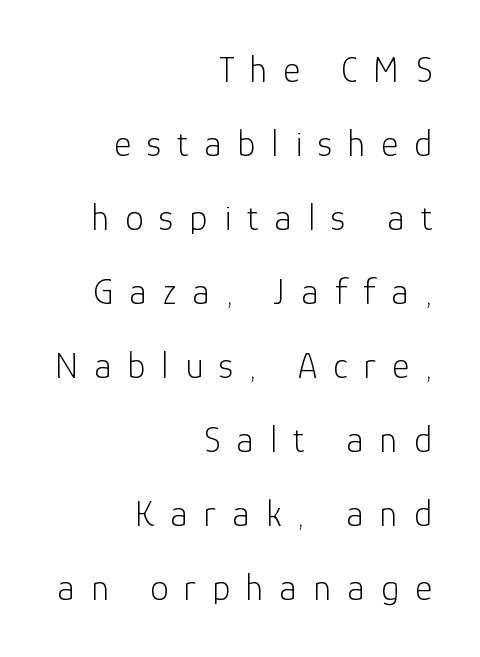
{"serif": "no", "italic": "no", "bold": "no", "weight": "light", "width": "normal", "stroke_contrast": "low", "x_height": "medium", "monospaced": "no", "underline": "no", "align": "right", "line_spacing": "loose", "line_spacing_ratio": 2.0, "letter_spacing": "wide", "letter_spacing_em": 0.43, "glyph_px": 37}
